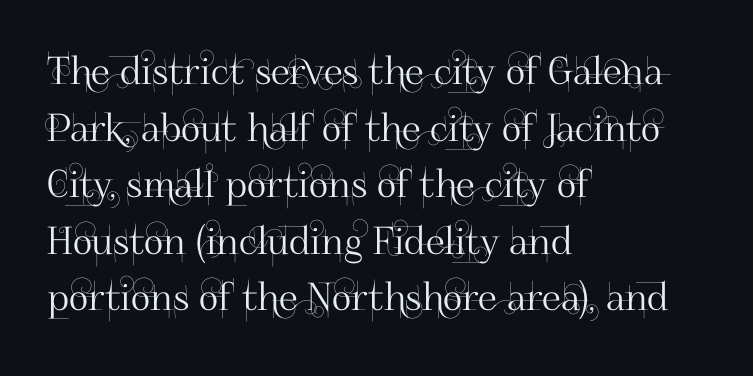
The image shows 38 px sans-serif type, upright; set left-aligned, normal line spacing (1.49x), normal letter spacing, not underlined; high stroke contrast and a small x-height.
